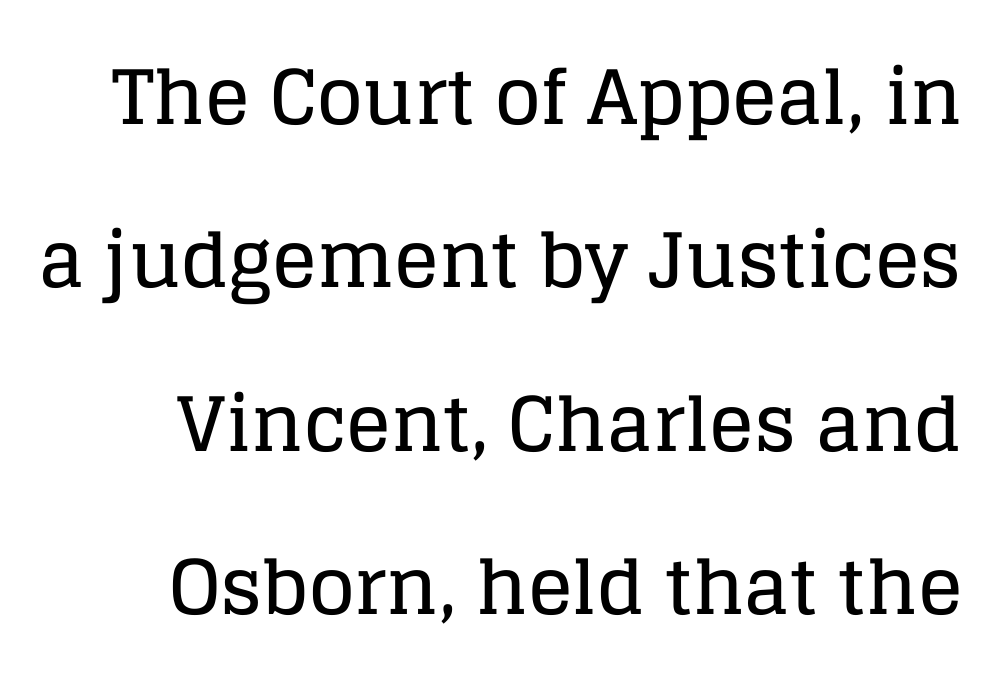
The image shows 75 px serif type, upright; set right-aligned, loose line spacing (2.18x), normal letter spacing, not underlined; low stroke contrast and a large x-height.
